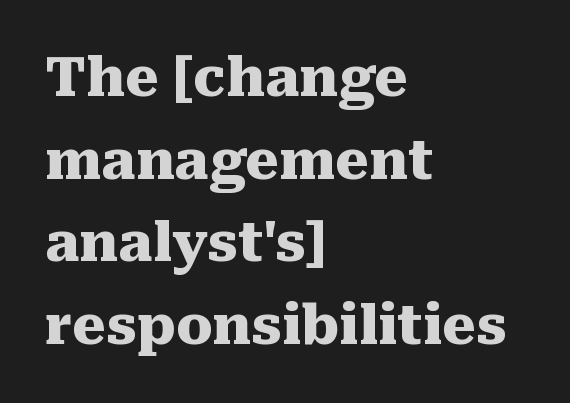
{"serif": "yes", "italic": "no", "bold": "yes", "weight": "heavy", "width": "normal", "stroke_contrast": "medium", "x_height": "medium", "monospaced": "no", "underline": "no", "align": "left", "line_spacing": "normal", "line_spacing_ratio": 1.53, "letter_spacing": "normal", "letter_spacing_em": 0.0, "glyph_px": 54}
